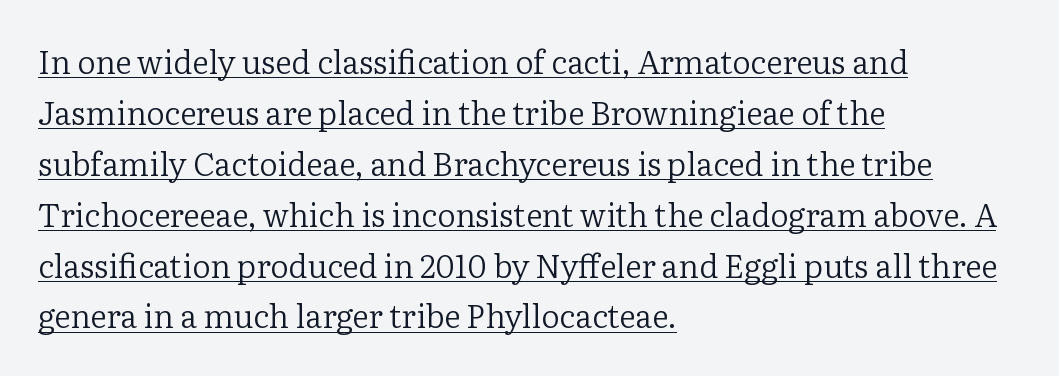
The image shows 32 px regular-weight serif type, upright; set left-aligned, normal line spacing (1.59x), normal letter spacing, underlined; low stroke contrast and a medium x-height.
